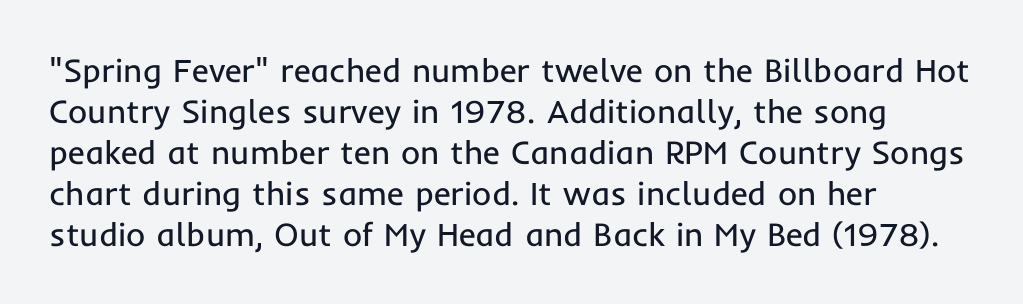
Q: Is the text bold? A: No.
Q: Is the text italic (slanted)? A: No, it is upright.
Q: Is the typeface a serif or a sans-serif typeface? A: Sans-serif.
Q: Is the text underlined? A: No.
Q: How is the paragraph aligned? A: Left-aligned.
Q: Is the spacing between letters normal or unusually wide? A: Normal.
Q: Width (condensed, normal, or wide)? A: Normal.
Q: Stroke contrast? A: Low.
Q: x-height? A: Medium.
Q: Monospaced? A: No.
